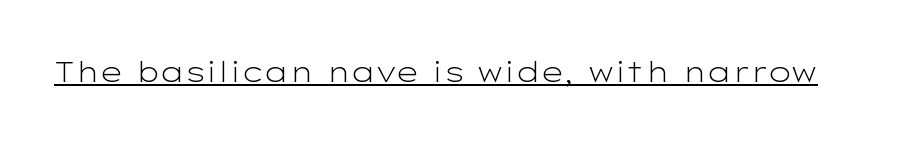
{"serif": "no", "italic": "no", "bold": "no", "weight": "light", "width": "wide", "stroke_contrast": "low", "x_height": "medium", "monospaced": "no", "underline": "yes", "letter_spacing": "normal", "letter_spacing_em": 0.0, "glyph_px": 28}
